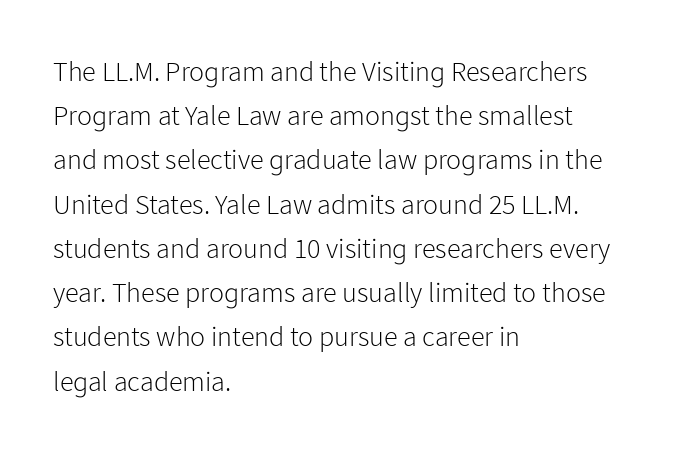
The image shows 28 px light sans-serif type, upright; set left-aligned, normal line spacing (1.58x), normal letter spacing, not underlined; low stroke contrast and a medium x-height.
